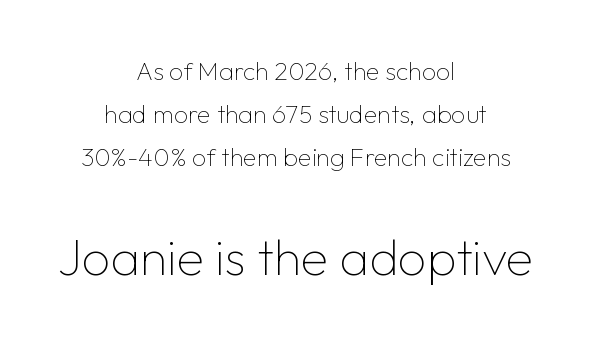
This is roman type, the default non-slanted kind. Is this a fixed-width face? No — the glyphs have proportional, varying widths. If you squint, the bottom block still reads clearly — it's the larger of the two. Regarding serifs, this sample does without them. Is the type heavy? It reads as light-to-regular instead.
